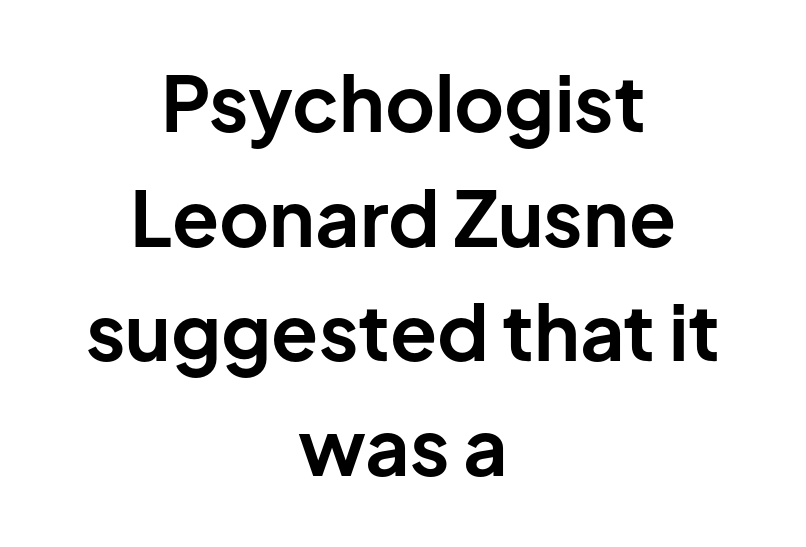
Q: Is the text bold? A: Yes.
Q: Is the text italic (slanted)? A: No, it is upright.
Q: Is the typeface a serif or a sans-serif typeface? A: Sans-serif.
Q: Is the text underlined? A: No.
Q: How is the paragraph aligned? A: Centered.
Q: Is the spacing between letters normal or unusually wide? A: Normal.
Q: Is the spacing between lines tight, normal or loose? A: Normal.
Q: Width (condensed, normal, or wide)? A: Normal.
Q: Stroke contrast? A: Low.
Q: x-height? A: Medium.
Q: Monospaced? A: No.
